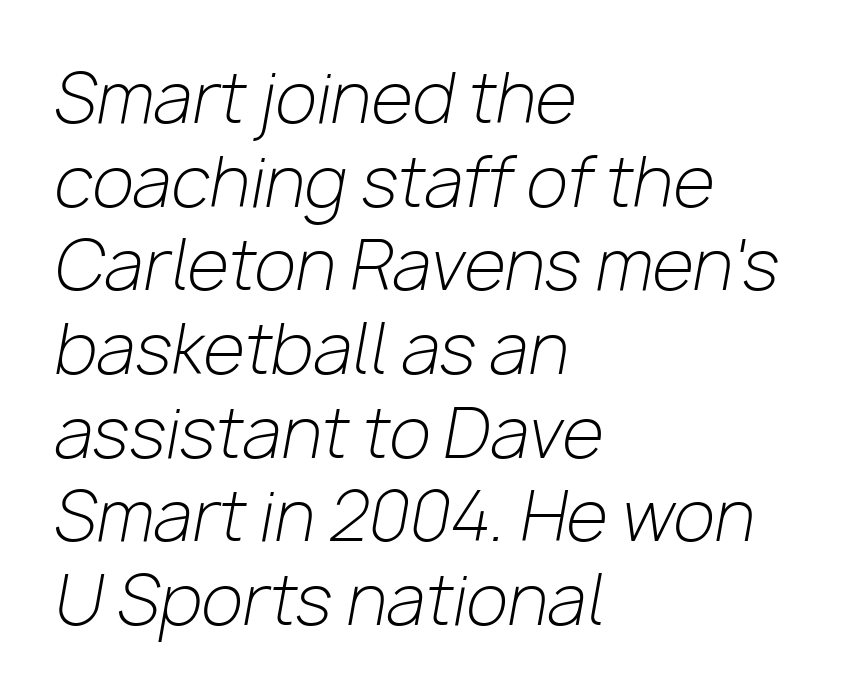
Q: Is the text bold? A: No.
Q: Is the text italic (slanted)? A: Yes, it leans right by about 10 degrees.
Q: Is the text underlined? A: No.
Q: How is the paragraph aligned? A: Left-aligned.
Q: Is the spacing between letters normal or unusually wide? A: Normal.
Q: Width (condensed, normal, or wide)? A: Normal.
Q: Stroke contrast? A: Low.
Q: x-height? A: Medium.
Q: Monospaced? A: No.
